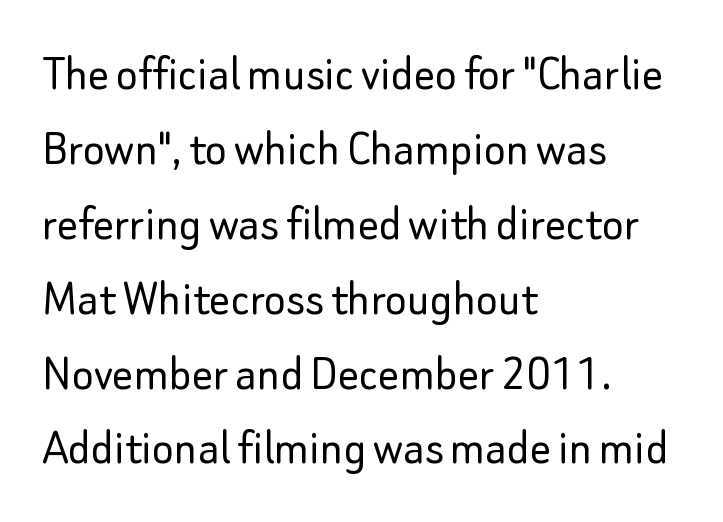
Q: Is the text bold? A: No.
Q: Is the text italic (slanted)? A: No, it is upright.
Q: Is the typeface a serif or a sans-serif typeface? A: Sans-serif.
Q: Is the text underlined? A: No.
Q: How is the paragraph aligned? A: Left-aligned.
Q: Is the spacing between letters normal or unusually wide? A: Normal.
Q: Is the spacing between lines tight, normal or loose? A: Normal.
Q: Width (condensed, normal, or wide)? A: Normal.
Q: Stroke contrast? A: Low.
Q: x-height? A: Small.
Q: Monospaced? A: No.
